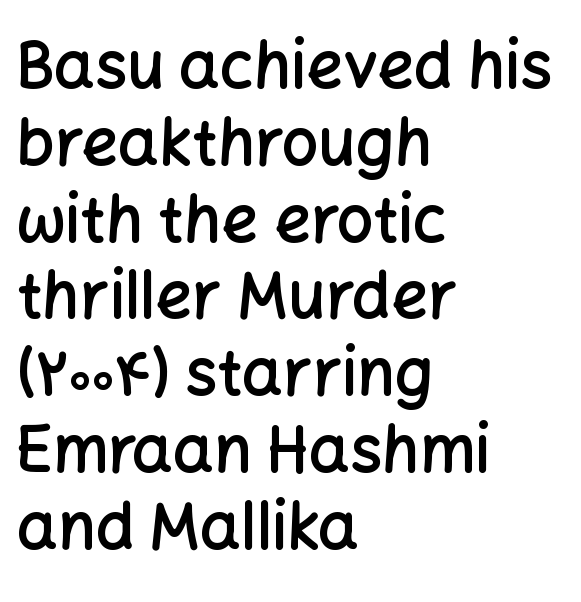
The image shows 64 px semibold sans-serif type, upright; set left-aligned, line spacing 1.2x, normal letter spacing, not underlined; low stroke contrast and a medium x-height.
